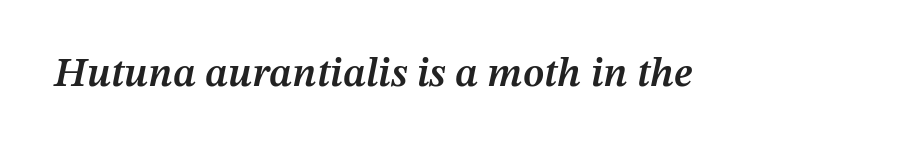
The image shows 41 px semibold type, italic (leaning right); set normal letter spacing, not underlined; medium stroke contrast and a medium x-height.
